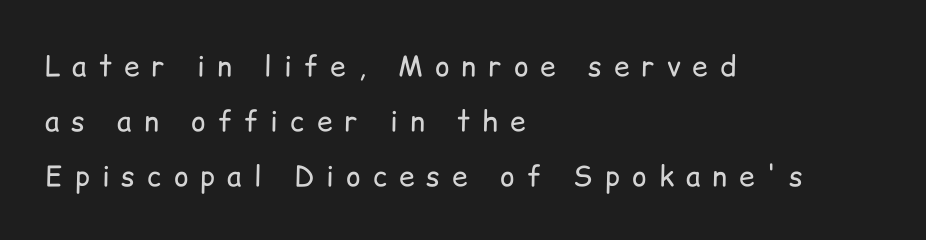
{"serif": "no", "italic": "no", "bold": "no", "weight": "regular", "width": "normal", "stroke_contrast": "low", "x_height": "medium", "monospaced": "no", "underline": "no", "align": "left", "line_spacing": "loose", "line_spacing_ratio": 1.96, "letter_spacing": "wide", "letter_spacing_em": 0.43, "glyph_px": 28}
